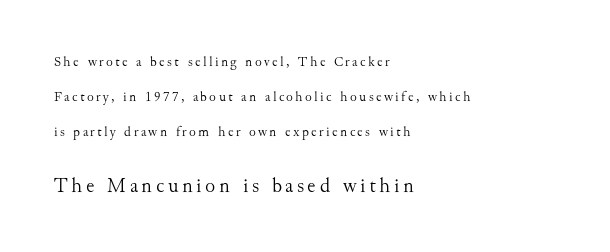
{"italic": "no", "bold": "no", "underline": "no", "align": "left", "line_spacing": "loose", "line_spacing_ratio": 2.49, "larger_block": "second", "size_ratio": 1.5, "glyph_px": 21}
